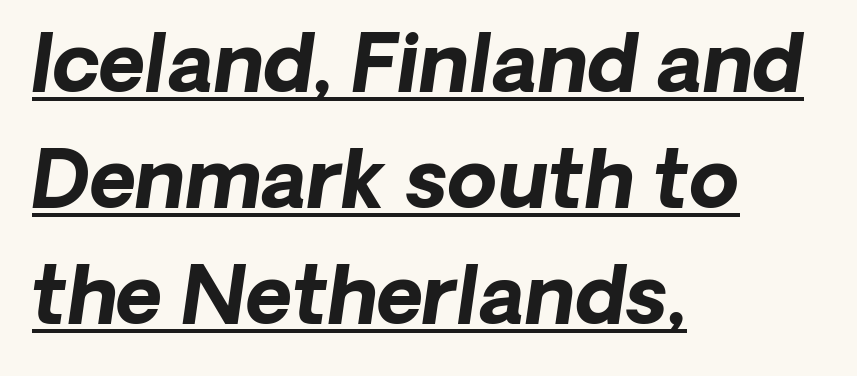
The image shows 80 px bold type, italic (leaning right); set left-aligned, normal line spacing (1.45x), normal letter spacing, underlined; low stroke contrast and a medium x-height.
